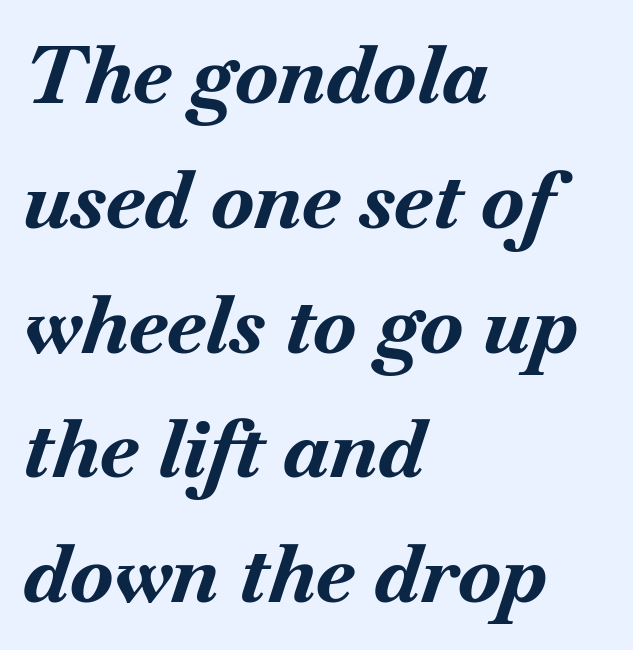
Q: Is the text bold? A: Yes.
Q: Is the text italic (slanted)? A: Yes, it leans right by about 18 degrees.
Q: Is the text underlined? A: No.
Q: How is the paragraph aligned? A: Left-aligned.
Q: Is the spacing between letters normal or unusually wide? A: Normal.
Q: Is the spacing between lines tight, normal or loose? A: Normal.
Q: Width (condensed, normal, or wide)? A: Normal.
Q: Stroke contrast? A: Medium.
Q: x-height? A: Small.
Q: Monospaced? A: No.
